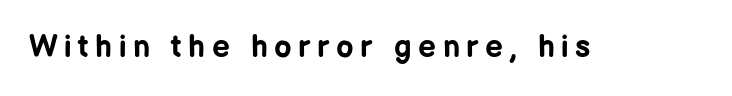
Q: Is the text bold? A: Yes.
Q: Is the text italic (slanted)? A: No, it is upright.
Q: Is the typeface a serif or a sans-serif typeface? A: Sans-serif.
Q: Is the text underlined? A: No.
Q: Is the spacing between letters normal or unusually wide? A: Unusually wide.
Q: Width (condensed, normal, or wide)? A: Normal.
Q: Stroke contrast? A: Low.
Q: x-height? A: Medium.
Q: Monospaced? A: No.
